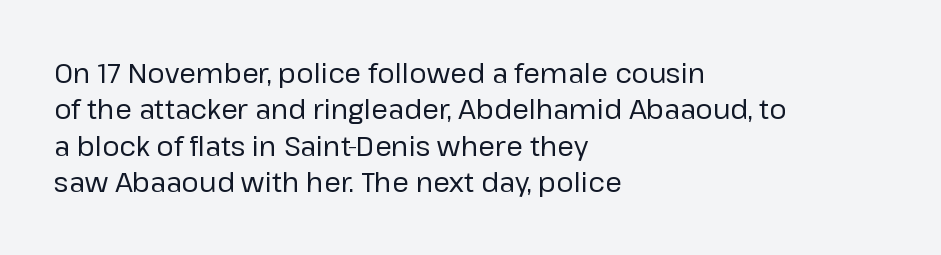
Upright lettering throughout. Reading down the column, the eye jumps a familiar distance to each next line. The typesetting does not lean heavy: it is not bold. Horizontal alignment here is leftward, the default for most running prose. The space directly below the letters is spotless. Glyph-to-glyph distance matches everyday printed text.
